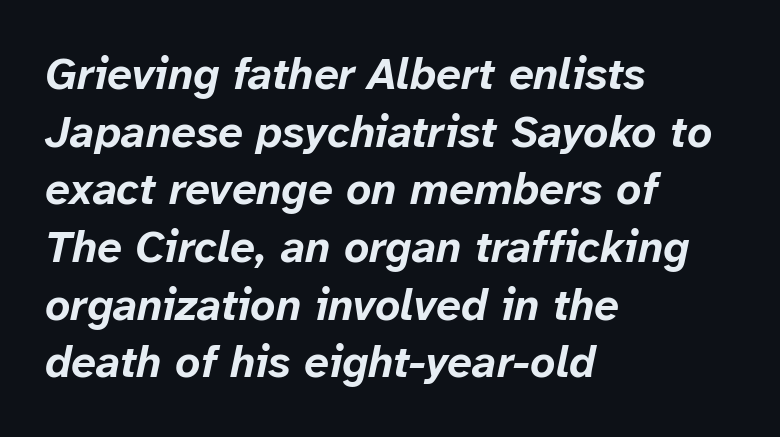
{"italic": "yes", "lean": "right", "slant_degrees": 12, "bold": "yes", "weight": "bold", "width": "normal", "stroke_contrast": "low", "x_height": "medium", "monospaced": "no", "underline": "no", "align": "left", "line_spacing": "normal", "line_spacing_ratio": 1.31, "letter_spacing": "normal", "letter_spacing_em": 0.0, "glyph_px": 44}
